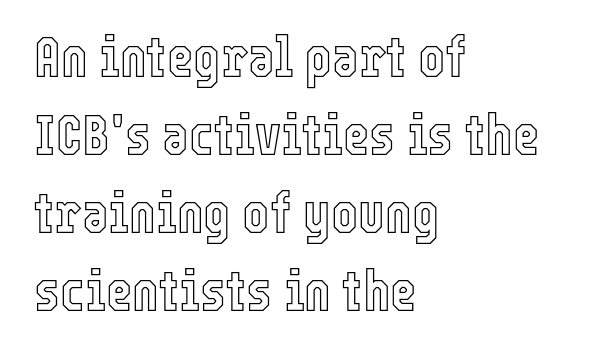
Unlike italic type, these characters show no tilt at all. The rendering uses natural spacing where letterforms have individual widths. Each word holds together tightly as a unit, with standard inter-letter gaps. Alignment: flush left. The space directly below the letters is spotless.
